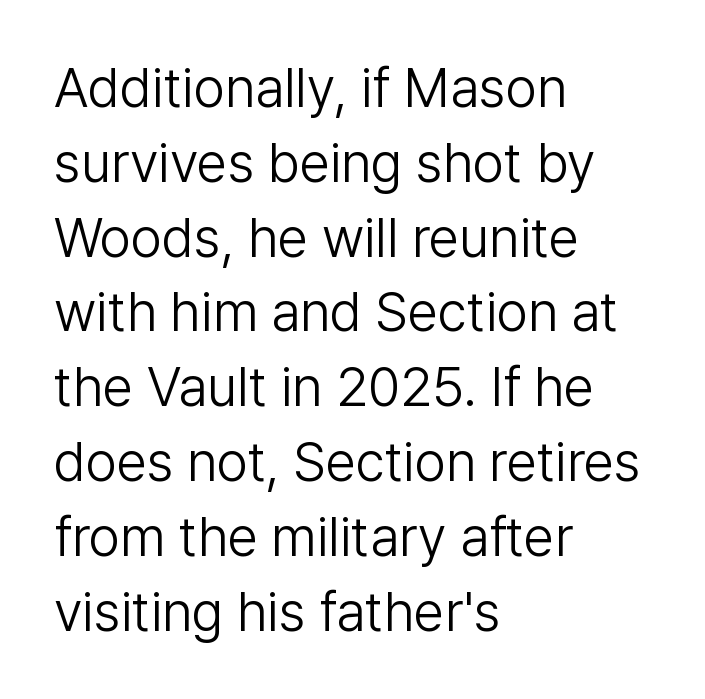
{"serif": "no", "italic": "no", "bold": "no", "weight": "light", "width": "normal", "stroke_contrast": "low", "x_height": "medium", "monospaced": "no", "underline": "no", "align": "left", "line_spacing": "normal", "line_spacing_ratio": 1.36, "letter_spacing": "normal", "letter_spacing_em": 0.0, "glyph_px": 55}
